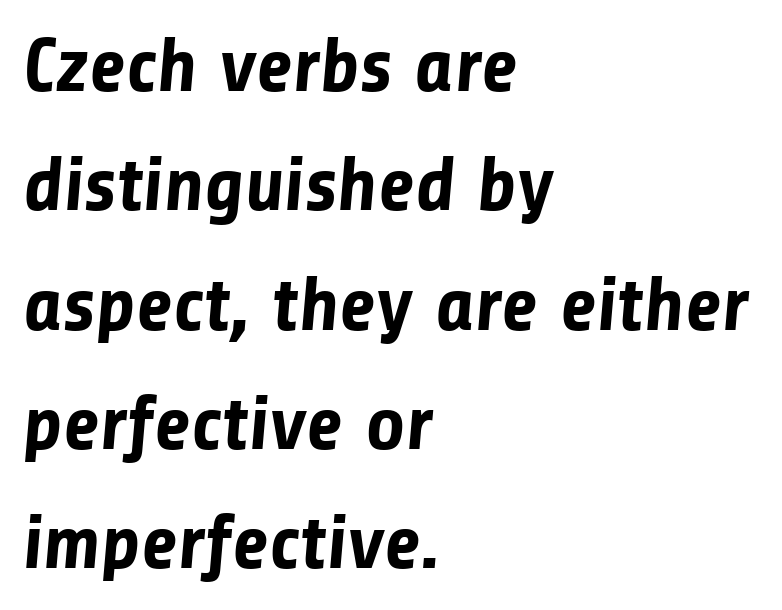
The image shows 77 px bold sans-serif type; set left-aligned, normal line spacing (1.55x), normal letter spacing, not underlined; low stroke contrast and a medium x-height.
